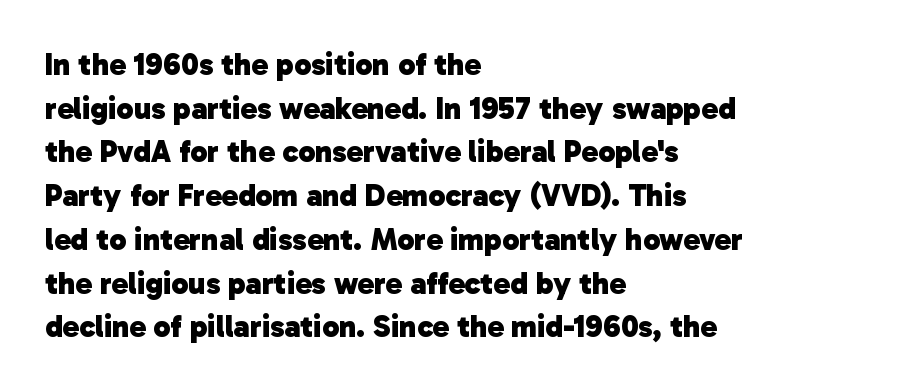
{"serif": "no", "bold": "yes", "weight": "heavy", "width": "normal", "stroke_contrast": "low", "x_height": "medium", "monospaced": "no", "underline": "no", "align": "left", "line_spacing": "normal", "line_spacing_ratio": 1.41, "letter_spacing": "normal", "letter_spacing_em": 0.0, "glyph_px": 31}
